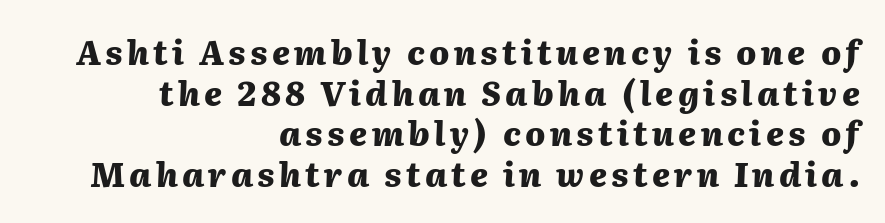
{"italic": "yes", "lean": "right", "slant_degrees": 2, "bold": "yes", "weight": "heavy", "width": "normal", "stroke_contrast": "medium", "x_height": "medium", "monospaced": "no", "underline": "no", "align": "right", "line_spacing_ratio": 1.23, "glyph_px": 33}
